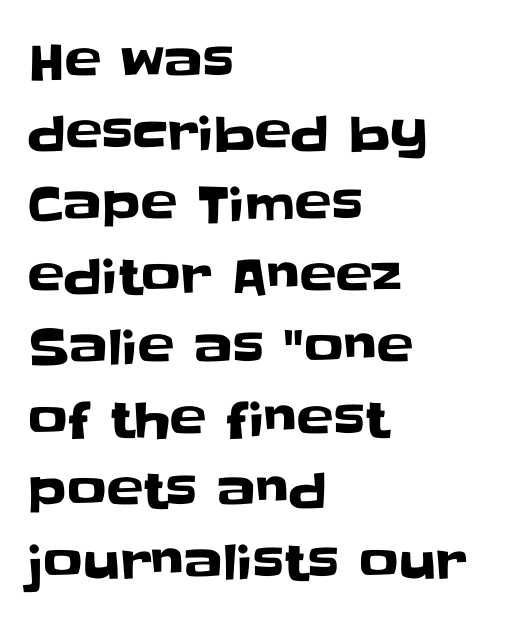
The face used here is a sans, in the tradition of grotesques and geometrics. Casual observation: everything's shoved over to the left. These lines are rendered in a variable-pitch font. Between one letter and the next there's only the usual sliver of space. In terms of posture, this sample is upright.
